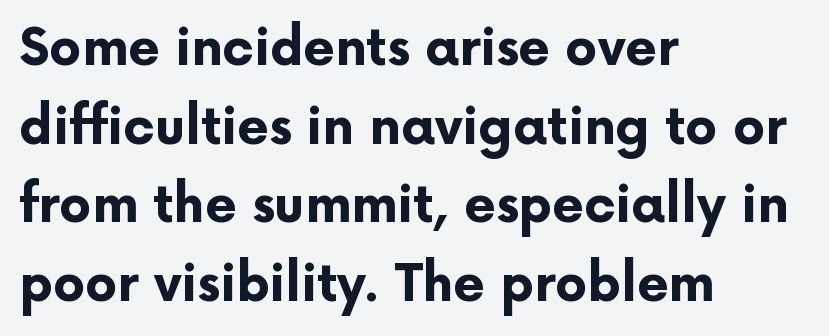
The image shows 51 px bold sans-serif type, upright; set left-aligned, normal line spacing (1.54x), normal letter spacing, not underlined; low stroke contrast and a medium x-height.
